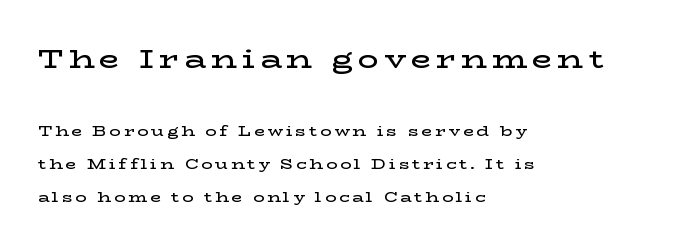
The image shows 26 px text type, upright; set left-aligned, loose line spacing (2.35x), unusually wide letter spacing (+0.2 em), not underlined; the first (top) block is 1.86x larger.
